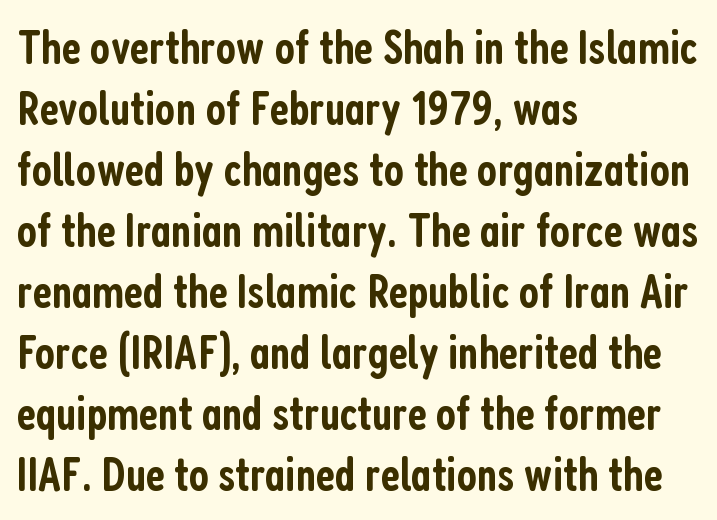
The image shows 48 px semibold, condensed sans-serif type, upright; set left-aligned, normal line spacing (1.27x), normal letter spacing, not underlined; low stroke contrast and a medium x-height.
